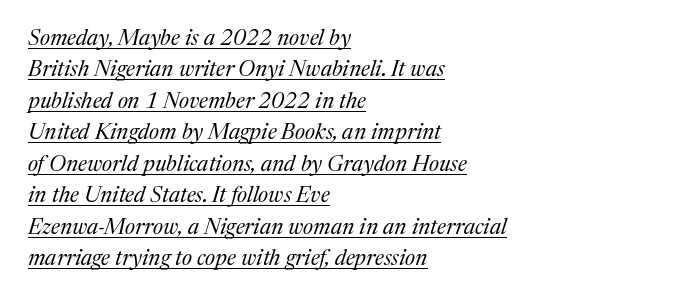
{"italic": "yes", "lean": "right", "slant_degrees": 17, "bold": "no", "underline": "yes", "align": "left", "line_spacing": "normal", "line_spacing_ratio": 1.43, "letter_spacing": "normal", "letter_spacing_em": 0.0, "glyph_px": 22}
